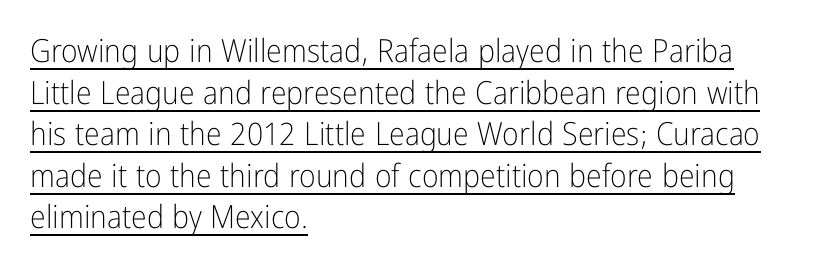
Q: Is the text bold? A: No.
Q: Is the text italic (slanted)? A: No, it is upright.
Q: Is the typeface a serif or a sans-serif typeface? A: Sans-serif.
Q: Is the text underlined? A: Yes.
Q: How is the paragraph aligned? A: Left-aligned.
Q: Is the spacing between letters normal or unusually wide? A: Normal.
Q: Is the spacing between lines tight, normal or loose? A: Normal.
Q: Width (condensed, normal, or wide)? A: Condensed.
Q: Stroke contrast? A: Low.
Q: x-height? A: Medium.
Q: Monospaced? A: No.
